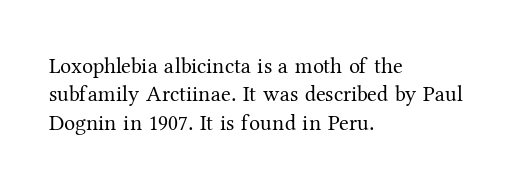
Q: Is the text bold? A: No.
Q: Is the text italic (slanted)? A: No, it is upright.
Q: Is the text underlined? A: No.
Q: How is the paragraph aligned? A: Left-aligned.
Q: Is the spacing between letters normal or unusually wide? A: Normal.
Q: Is the spacing between lines tight, normal or loose? A: Normal.
